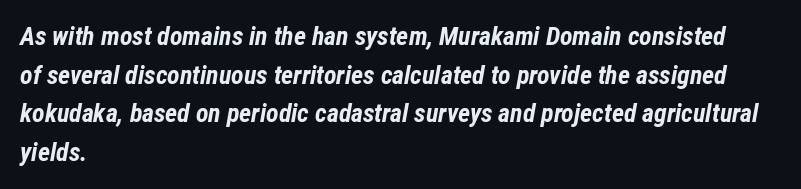
On the weight axis this lands at bold, roughly 700. These lines are set flush left with a ragged right edge. The passage shown stacks its lines at a standard gap. Nobody drew a line under any word here.
